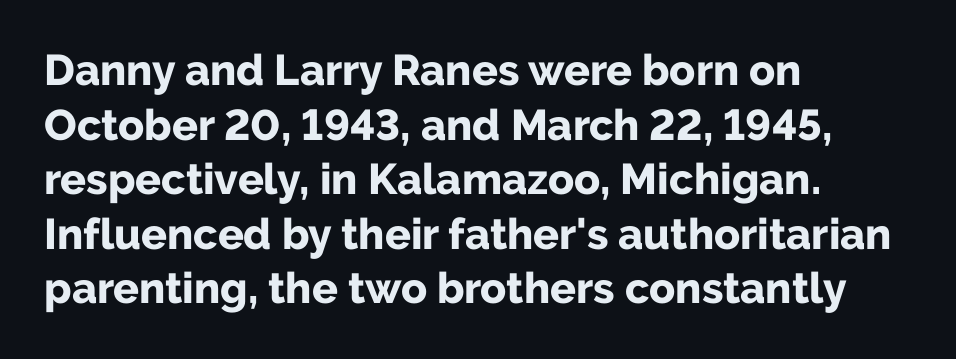
Look at the bottom of the vertical strokes: they stop flat, with no serifs. Alignment: flush left. Horizontal bands of white between lines are of average thickness. Think of a printed novel: that variable character pitch is what you see here.
